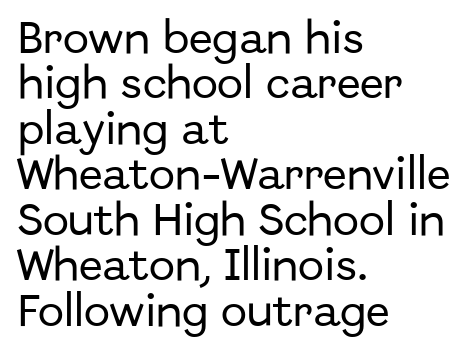
The lettering holds an erect, upright posture throughout. Every row of glyphs begins at an identical x-position on the left. This sample has the flowing, uneven cadence of proportional lettering. Is the letter spacing exaggerated? No — it looks like the ordinary default. Is this a sans? Yes — the strokes have no serifs.
